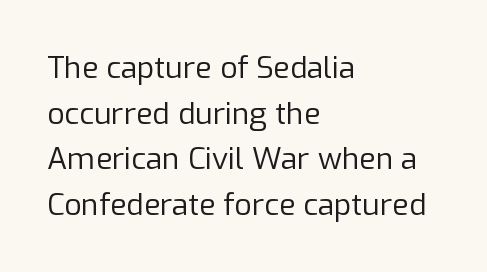
{"serif": "no", "italic": "no", "bold": "no", "weight": "regular", "width": "normal", "stroke_contrast": "low", "x_height": "medium", "monospaced": "no", "underline": "no", "align": "left", "line_spacing": "normal", "line_spacing_ratio": 1.52, "letter_spacing": "normal", "letter_spacing_em": 0.0, "glyph_px": 30}
